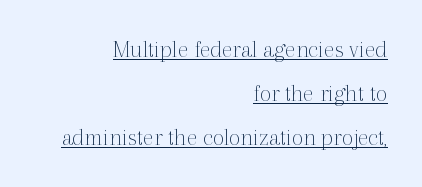
The image shows 25 px text type, upright; set right-aligned, line spacing 1.77x, normal letter spacing, underlined.
